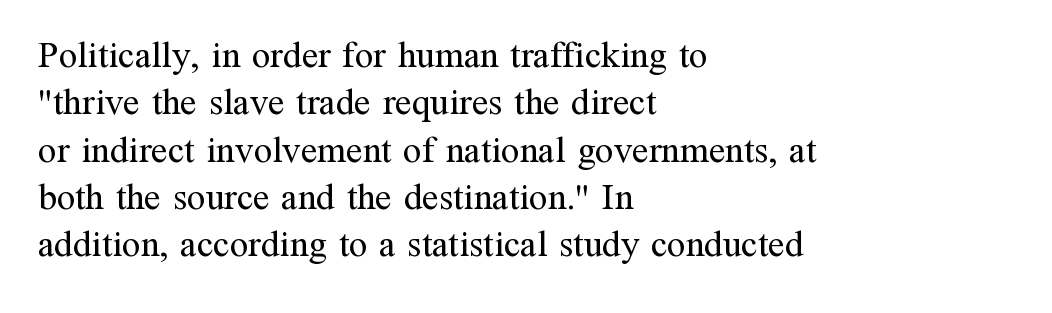
The image shows 37 px regular-weight serif type, upright; set left-aligned, normal line spacing (1.28x), normal letter spacing, not underlined; medium stroke contrast and a medium x-height.
